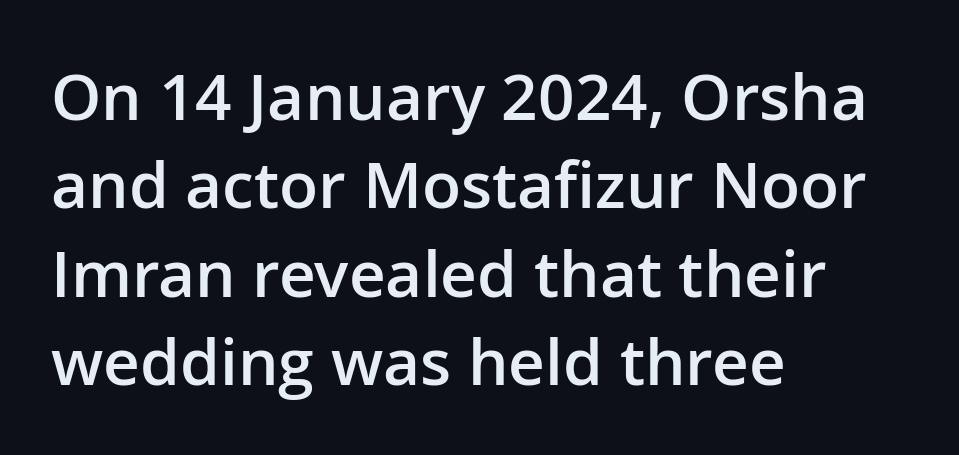
Glyph-to-glyph distance matches everyday printed text. Compared with typical paragraphs, the rows here are spaced about the same. I'd call this a sans setting — the letters go barefoot. Underline: absent.
